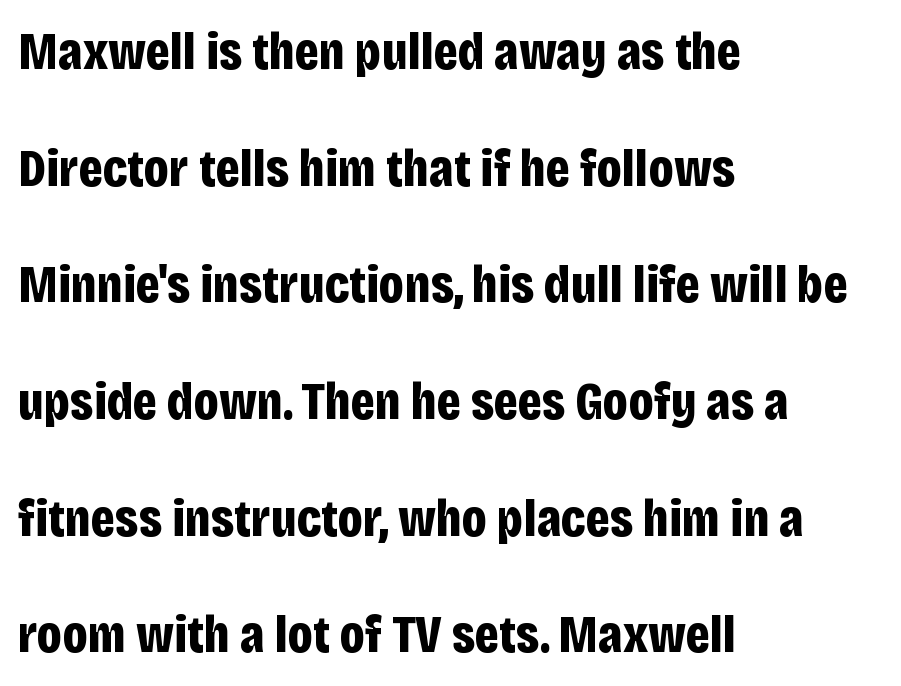
{"serif": "no", "italic": "no", "bold": "yes", "weight": "bold", "width": "condensed", "stroke_contrast": "low", "x_height": "large", "monospaced": "no", "underline": "no", "align": "left", "line_spacing": "loose", "line_spacing_ratio": 2.16, "letter_spacing": "normal", "letter_spacing_em": 0.0, "glyph_px": 54}
